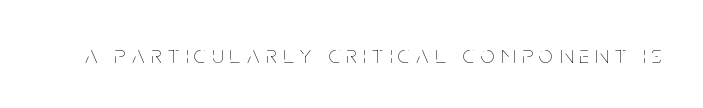
Descender tails drop into unmarked territory. How are the letters spaced? Widely, with obvious added tracking. Heaviness? Minimal to ordinary, like unemphasized prose. These lines were composed using upright roman letters.
